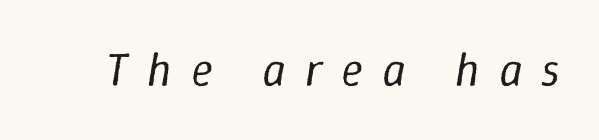
The image shows 46 px regular-weight type, italic (leaning right); set unusually wide letter spacing (+0.41 em), not underlined; low stroke contrast and a medium x-height.
